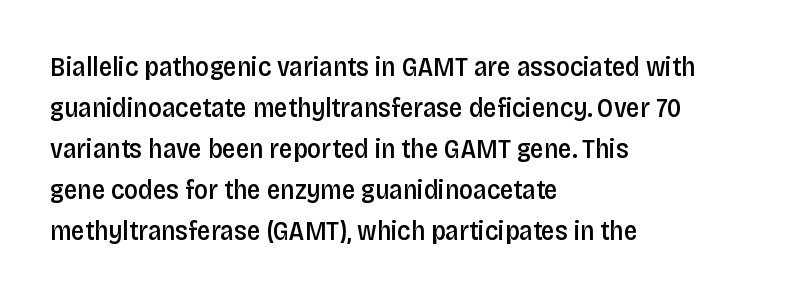
Q: Is the text bold? A: Semi-bold.
Q: Is the text italic (slanted)? A: No, it is upright.
Q: Is the text underlined? A: No.
Q: How is the paragraph aligned? A: Left-aligned.
Q: Is the spacing between letters normal or unusually wide? A: Normal.
Q: Is the spacing between lines tight, normal or loose? A: Normal.
